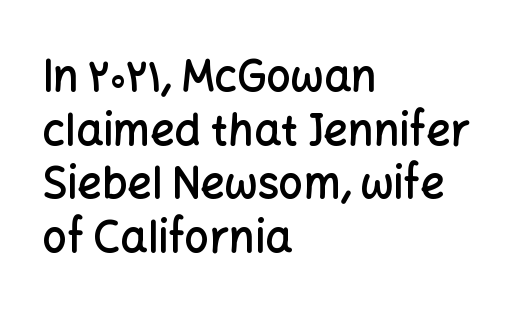
Q: Is the text bold? A: Semi-bold.
Q: Is the text italic (slanted)? A: No, it is upright.
Q: Is the typeface a serif or a sans-serif typeface? A: Sans-serif.
Q: Is the text underlined? A: No.
Q: How is the paragraph aligned? A: Left-aligned.
Q: Is the spacing between letters normal or unusually wide? A: Normal.
Q: Is the spacing between lines tight, normal or loose? A: Normal.
Q: Width (condensed, normal, or wide)? A: Normal.
Q: Stroke contrast? A: Low.
Q: x-height? A: Medium.
Q: Monospaced? A: No.
